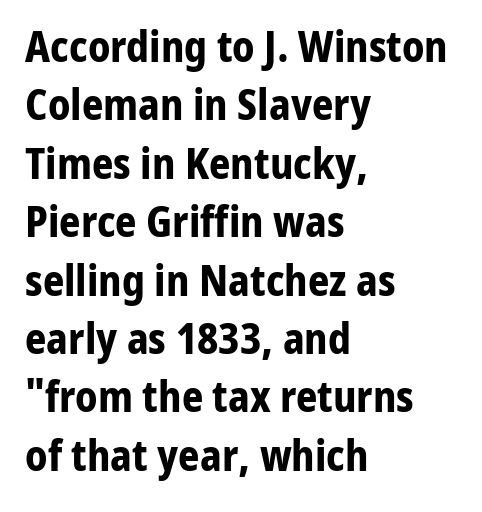
{"serif": "no", "italic": "no", "bold": "yes", "weight": "bold", "width": "normal", "stroke_contrast": "low", "x_height": "medium", "monospaced": "no", "underline": "no", "align": "left", "line_spacing": "normal", "line_spacing_ratio": 1.39, "letter_spacing": "normal", "letter_spacing_em": 0.0, "glyph_px": 42}
